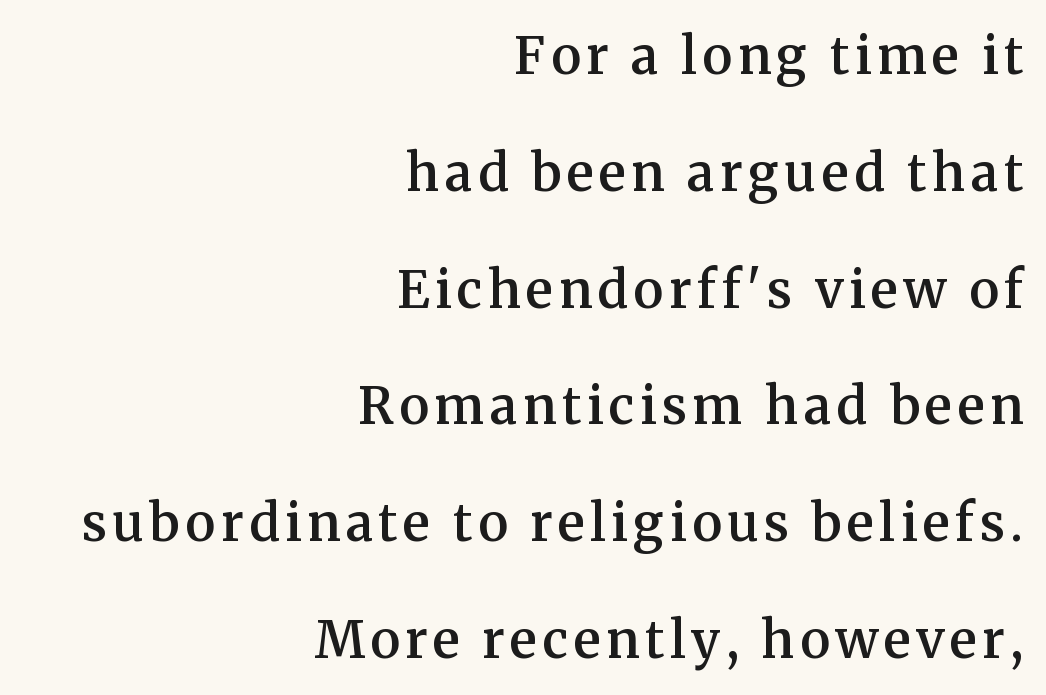
Q: Is the text bold? A: Semi-bold.
Q: Is the text italic (slanted)? A: No, it is upright.
Q: Is the typeface a serif or a sans-serif typeface? A: Serif.
Q: Is the text underlined? A: No.
Q: How is the paragraph aligned? A: Right-aligned.
Q: Is the spacing between lines tight, normal or loose? A: Loose.
Q: Width (condensed, normal, or wide)? A: Normal.
Q: Stroke contrast? A: Medium.
Q: x-height? A: Medium.
Q: Monospaced? A: No.
